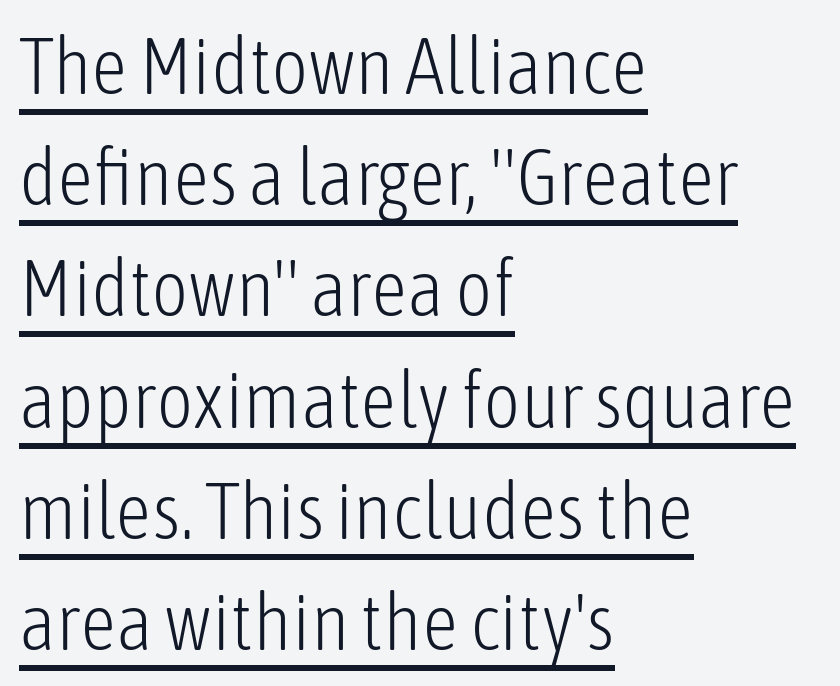
{"serif": "no", "italic": "no", "bold": "no", "weight": "light", "width": "condensed", "stroke_contrast": "low", "x_height": "medium", "monospaced": "no", "underline": "yes", "align": "left", "line_spacing": "normal", "line_spacing_ratio": 1.39, "letter_spacing": "normal", "letter_spacing_em": 0.0, "glyph_px": 80}
